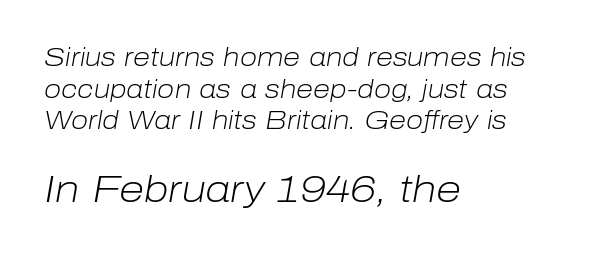
The image shows 37 px light type, italic (leaning right); set left-aligned, normal line spacing (1.27x), normal letter spacing, not underlined; the second (bottom) block is 1.48x larger; low stroke contrast and a medium x-height.
